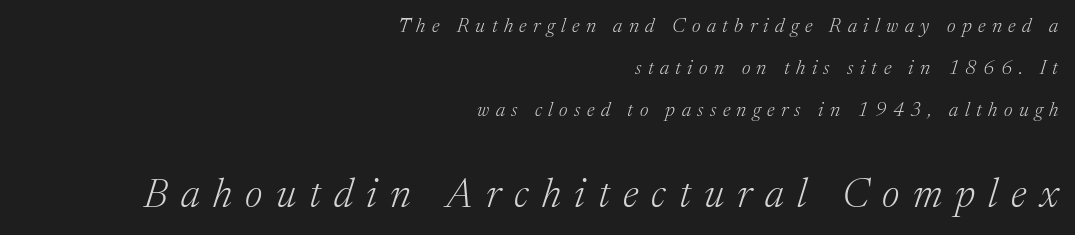
Q: Is the text bold? A: No.
Q: Is the text italic (slanted)? A: Yes, it leans right by about 17 degrees.
Q: Is the typeface a serif or a sans-serif typeface? A: Serif.
Q: Is the text underlined? A: No.
Q: How is the paragraph aligned? A: Right-aligned.
Q: Is the spacing between letters normal or unusually wide? A: Unusually wide.
Q: Is the spacing between lines tight, normal or loose? A: Loose.
Q: Which block of text is set in a larger size, the first (top) or the second (bottom)? A: The second (bottom) one.
Q: Width (condensed, normal, or wide)? A: Normal.
Q: Stroke contrast? A: Medium.
Q: x-height? A: Medium.
Q: Monospaced? A: No.
